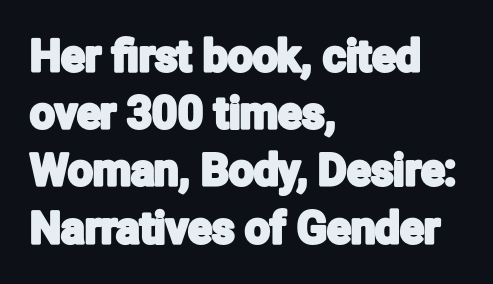
{"serif": "no", "italic": "no", "width": "condensed", "stroke_contrast": "low", "x_height": "medium", "monospaced": "no", "underline": "no", "align": "left", "line_spacing": "normal", "line_spacing_ratio": 1.3, "letter_spacing": "normal", "letter_spacing_em": 0.0, "glyph_px": 44}
